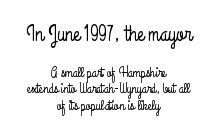
{"underline": "no", "align": "center", "line_spacing_ratio": 1.19, "letter_spacing": "normal", "letter_spacing_em": 0.0, "larger_block": "first", "size_ratio": 1.57, "glyph_px": 22}
